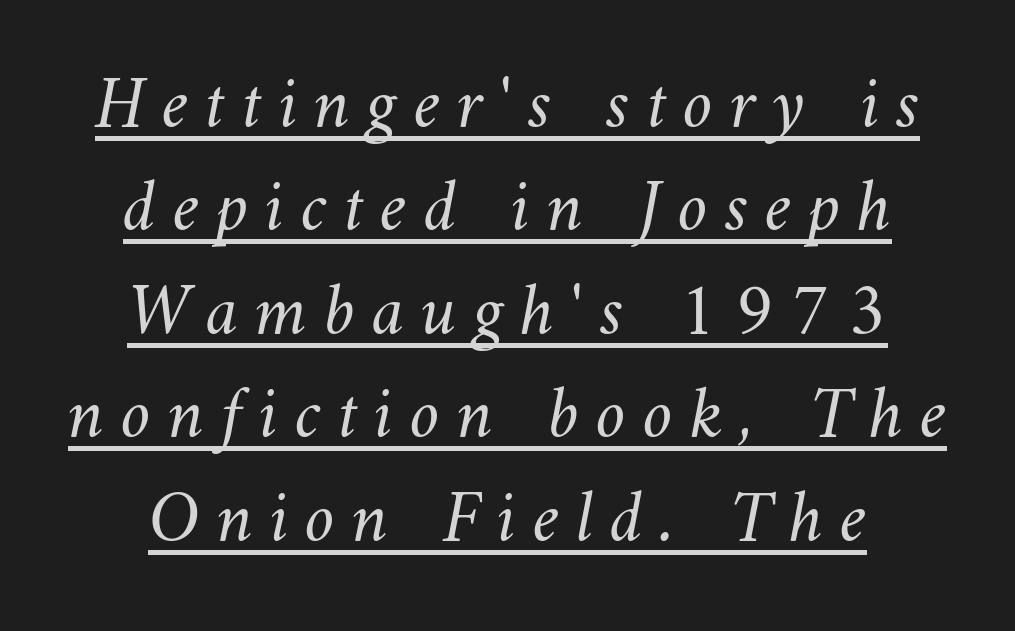
These lines have a slow, spaced-out rhythm from letter to letter. The paragraph shown floats in the horizontal middle. Weight: regular or lighter. Is this a fixed-width face? No — the glyphs have proportional, varying widths. This rendering features underlined lettering. Is there much room between lines? A standard amount, neither cramped nor airy.
